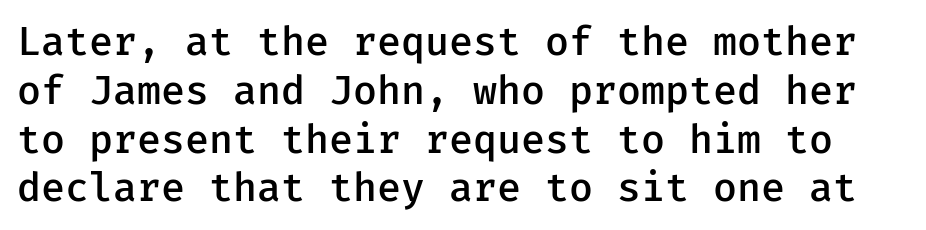
Q: Is the text bold? A: Semi-bold.
Q: Is the text italic (slanted)? A: No, it is upright.
Q: Is the typeface a serif or a sans-serif typeface? A: Sans-serif.
Q: Is the text underlined? A: No.
Q: Is the spacing between letters normal or unusually wide? A: Normal.
Q: Width (condensed, normal, or wide)? A: Normal.
Q: Stroke contrast? A: Low.
Q: x-height? A: Medium.
